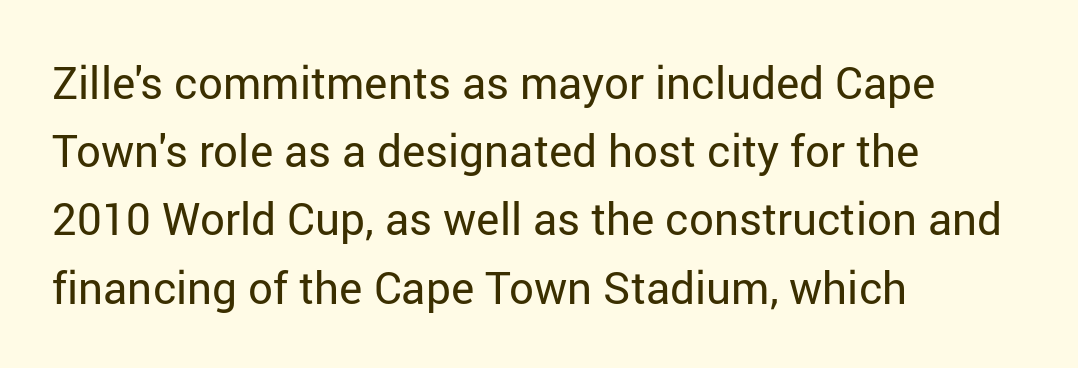
Q: Is the text bold? A: No.
Q: Is the text italic (slanted)? A: No, it is upright.
Q: Is the typeface a serif or a sans-serif typeface? A: Sans-serif.
Q: Is the text underlined? A: No.
Q: How is the paragraph aligned? A: Left-aligned.
Q: Is the spacing between letters normal or unusually wide? A: Normal.
Q: Is the spacing between lines tight, normal or loose? A: Normal.
Q: Width (condensed, normal, or wide)? A: Normal.
Q: Stroke contrast? A: Low.
Q: x-height? A: Medium.
Q: Monospaced? A: No.
